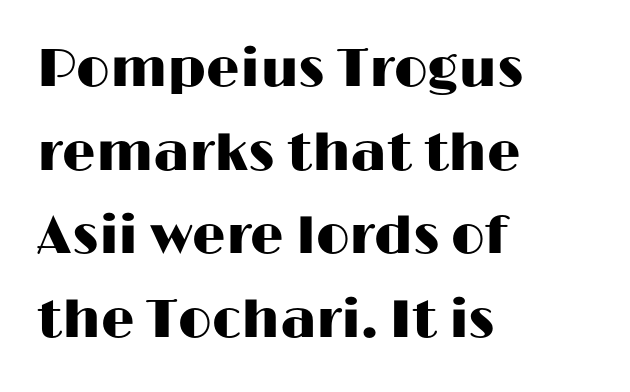
Observe the absence of serifs on each vertical stroke in this sample. The setting favours the left margin, as ordinary paragraphs usually do. Here the designer chose a conventional face with non-uniform glyph widths. The zone under the glyphs is completely vacant. Line spacing here is normal.
